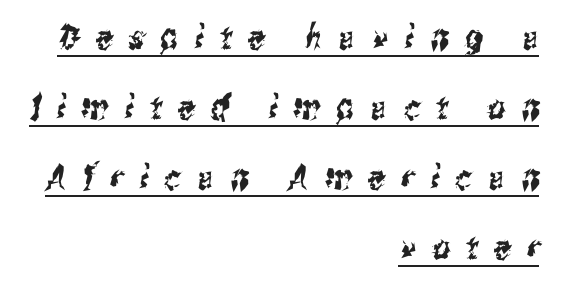
The image shows 34 px condensed sans-serif type; set right-aligned, loose line spacing (2.06x), unusually wide letter spacing (+0.48 em), underlined; medium stroke contrast and a medium x-height.
